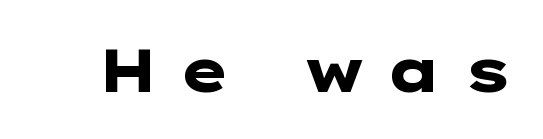
Q: Is the text bold? A: Yes.
Q: Is the text italic (slanted)? A: No, it is upright.
Q: Is the typeface a serif or a sans-serif typeface? A: Sans-serif.
Q: Is the text underlined? A: No.
Q: Is the spacing between letters normal or unusually wide? A: Unusually wide.
Q: Width (condensed, normal, or wide)? A: Wide.
Q: Stroke contrast? A: Low.
Q: x-height? A: Medium.
